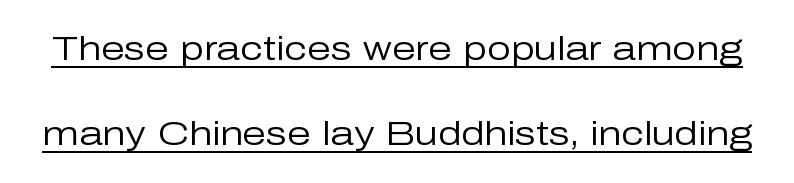
Q: Is the text bold? A: No.
Q: Is the text italic (slanted)? A: No, it is upright.
Q: Is the typeface a serif or a sans-serif typeface? A: Sans-serif.
Q: Is the text underlined? A: Yes.
Q: Is the spacing between letters normal or unusually wide? A: Normal.
Q: Is the spacing between lines tight, normal or loose? A: Loose.
Q: Width (condensed, normal, or wide)? A: Normal.
Q: Stroke contrast? A: Low.
Q: x-height? A: Medium.
Q: Monospaced? A: No.
